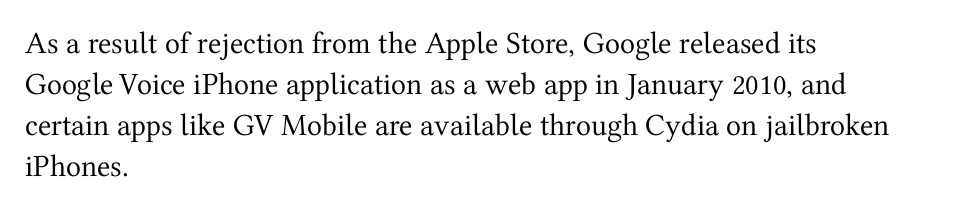
{"serif": "yes", "italic": "no", "bold": "no", "weight": "regular", "width": "normal", "stroke_contrast": "medium", "x_height": "medium", "monospaced": "no", "underline": "no", "align": "left", "line_spacing": "normal", "line_spacing_ratio": 1.32, "letter_spacing": "normal", "letter_spacing_em": 0.0, "glyph_px": 31}
